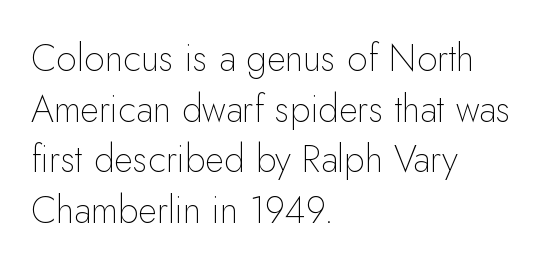
In terms of letterspacing, this is plain default setting. Here the designer chose a conventional face with non-uniform glyph widths. The paragraph shown leans on its left margin. Every stem runs plumb, perpendicular to the baseline. Weight: in the light-to-regular range. Is this a sans? Yes — the strokes have no serifs.
